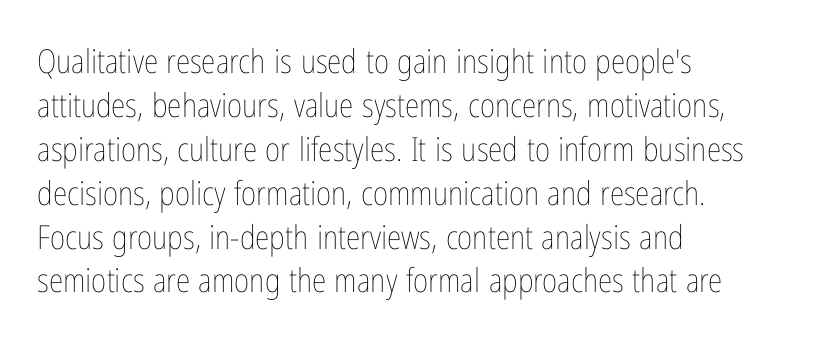
{"italic": "no", "bold": "no", "weight": "thin", "width": "condensed", "stroke_contrast": "low", "x_height": "medium", "monospaced": "no", "underline": "no", "align": "left", "line_spacing": "normal", "line_spacing_ratio": 1.33, "letter_spacing": "normal", "letter_spacing_em": 0.0, "glyph_px": 33}
